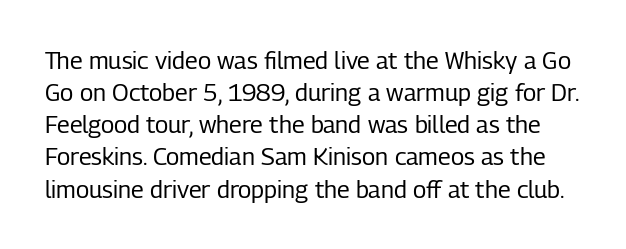
Q: Is the text bold? A: No.
Q: Is the text italic (slanted)? A: No, it is upright.
Q: Is the text underlined? A: No.
Q: Is the spacing between letters normal or unusually wide? A: Normal.
Q: Is the spacing between lines tight, normal or loose? A: Normal.
